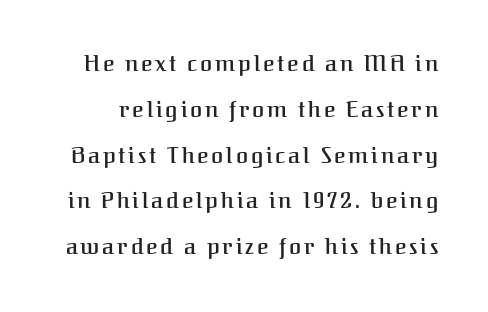
{"italic": "no", "bold": "semi", "underline": "no", "line_spacing": "loose", "line_spacing_ratio": 2.08, "glyph_px": 22}
